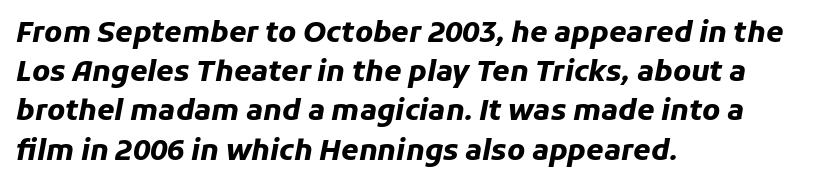
The image shows 28 px heavy type, italic (leaning right); set left-aligned, normal line spacing (1.4x), normal letter spacing, not underlined; low stroke contrast and a medium x-height.
